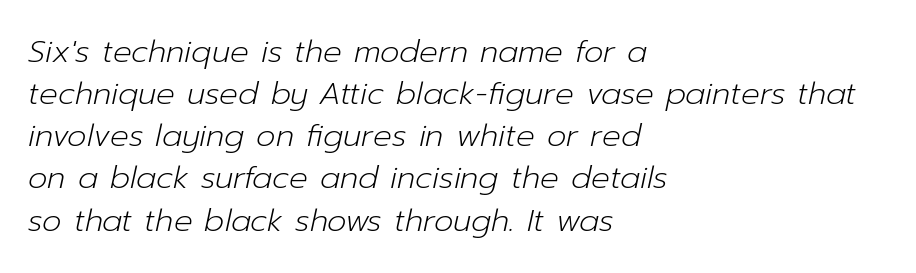
The passage shown is not underscored anywhere. The block of text has a typical density, with ordinary space between rows. Here the glyphs are tracked normally, forming tight word shapes. The letters advance in unequal steps, a hallmark of proportional type.
